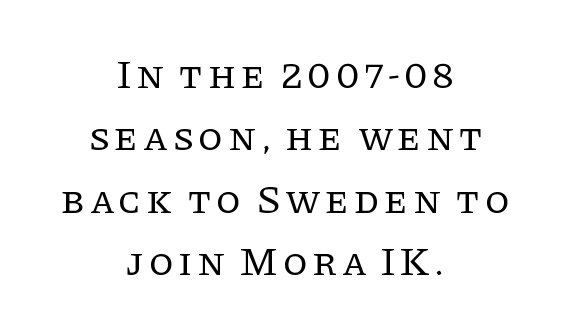
Q: Is the text bold? A: No.
Q: Is the text italic (slanted)? A: No, it is upright.
Q: Is the typeface a serif or a sans-serif typeface? A: Serif.
Q: Is the text underlined? A: No.
Q: How is the paragraph aligned? A: Centered.
Q: Is the spacing between lines tight, normal or loose? A: Normal.
Q: Width (condensed, normal, or wide)? A: Normal.
Q: Stroke contrast? A: Low.
Q: x-height? A: Large.
Q: Monospaced? A: No.
